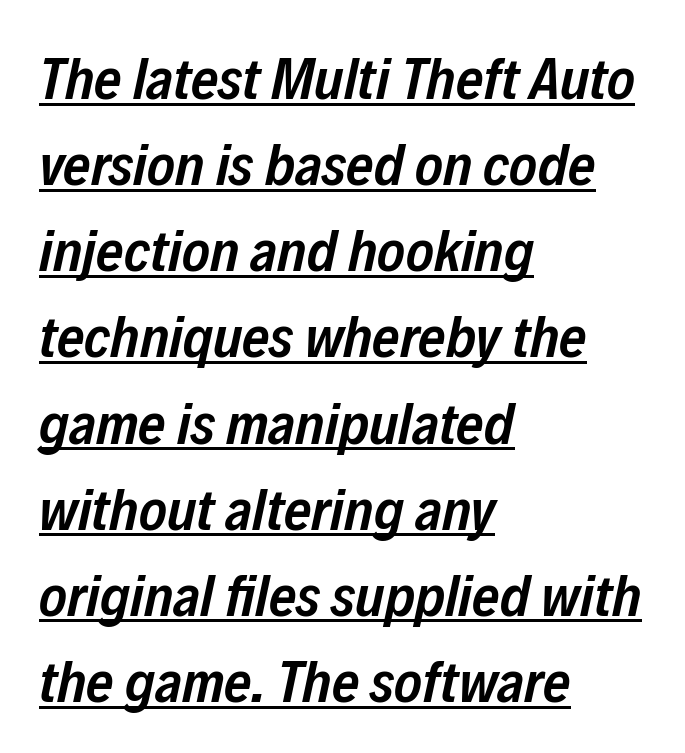
Has an underline been added? It has. A classic flush-left, rag-right setting is used for this passage. Students, this is semibold: more ink than regular, less than bold. Is this a fixed-width face? No — the glyphs have proportional, varying widths.
